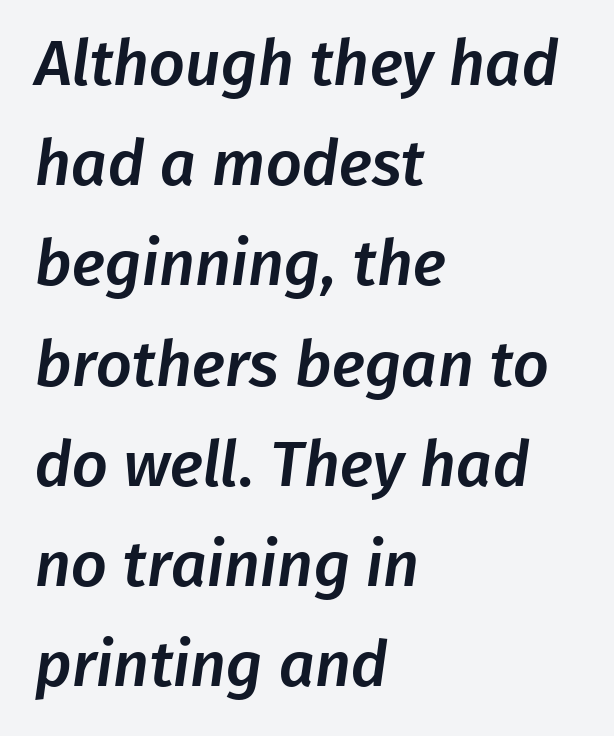
The image shows 63 px sans-serif type; set left-aligned, normal line spacing (1.59x), normal letter spacing, not underlined; low stroke contrast and a medium x-height.
